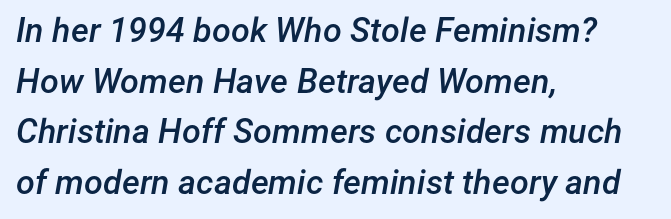
Each row of text sits above clean, open space. Interline gaps are of average width in this sample. Weight: semibold (demi). Visually the block forms a straight wall on the left and a jagged coastline on the right.
